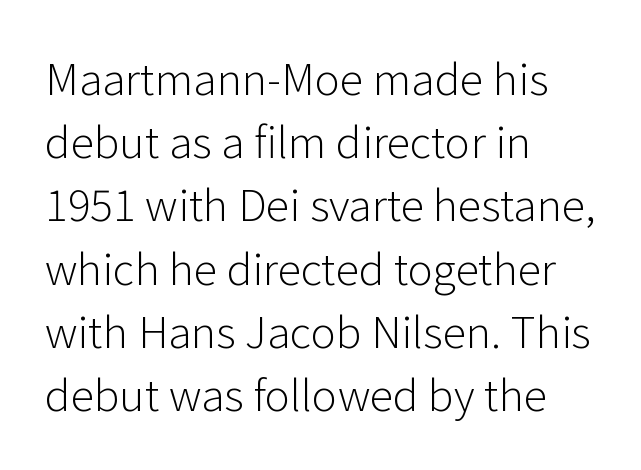
{"serif": "no", "italic": "no", "bold": "no", "weight": "light", "width": "normal", "stroke_contrast": "low", "x_height": "medium", "monospaced": "no", "underline": "no", "align": "left", "line_spacing": "normal", "line_spacing_ratio": 1.47, "letter_spacing": "normal", "letter_spacing_em": 0.0, "glyph_px": 43}
